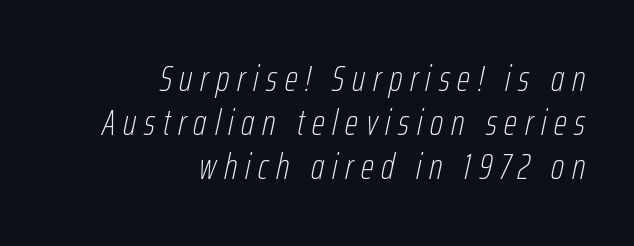
{"italic": "yes", "lean": "right", "slant_degrees": 12, "bold": "no", "weight": "thin", "width": "condensed", "stroke_contrast": "low", "x_height": "medium", "monospaced": "no", "underline": "no", "align": "right", "line_spacing_ratio": 1.19, "letter_spacing": "wide", "letter_spacing_em": 0.21, "glyph_px": 37}
